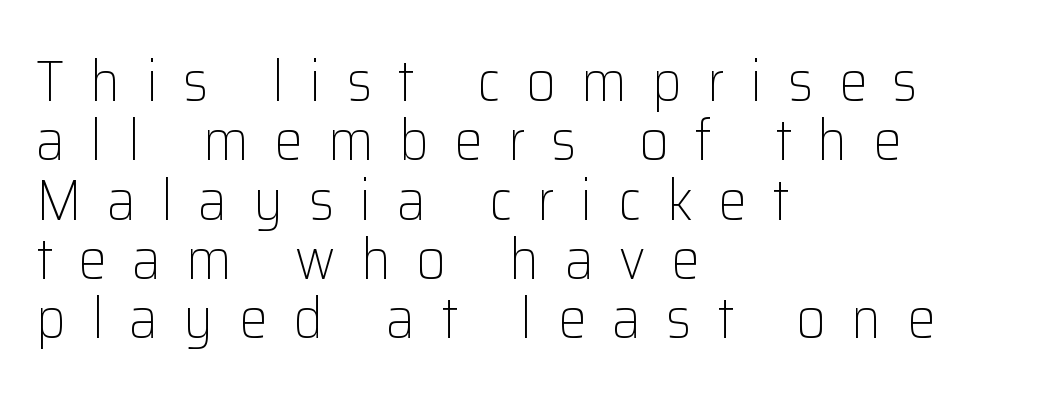
{"serif": "no", "italic": "no", "bold": "no", "weight": "light", "width": "normal", "stroke_contrast": "low", "x_height": "medium", "monospaced": "no", "underline": "no", "align": "left", "line_spacing": "tight", "line_spacing_ratio": 1.04, "letter_spacing": "wide", "letter_spacing_em": 0.45, "glyph_px": 57}
